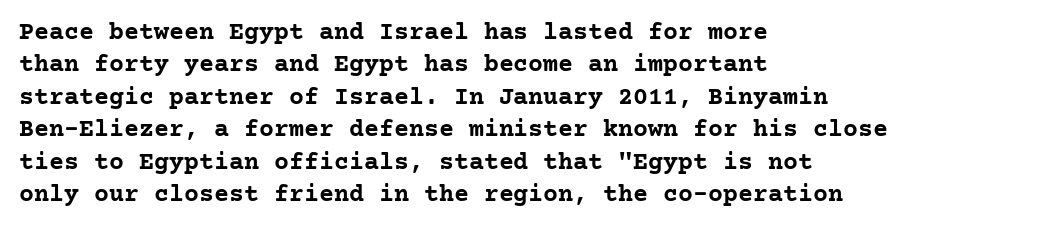
A typesetter would mark this as roman, not italic. The strokes are fattened all the way to bold. Beneath every word, the page is bare. The letters sit at their default tracking, neither squeezed nor spread. Notice how the passage keeps a crisp vertical edge on the left only. The lines sit at an ordinary, default distance from one another.
